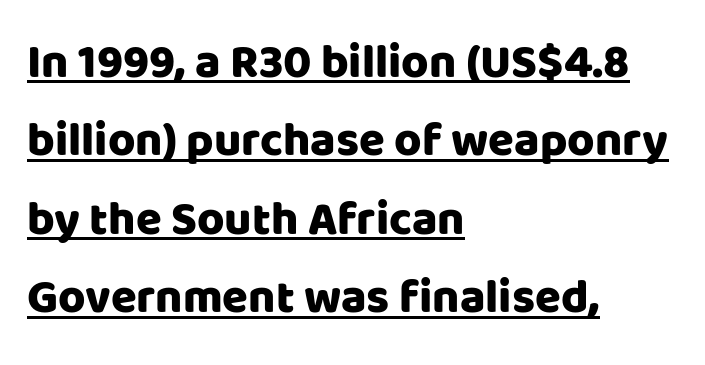
Every character sits straight up, as roman type does. Regarding leading, the lines here are spaced in the standard way. This sample uses a sans-serif face. Does the copy run flush right? No — it runs flush left. Looks like regular typesetting: each glyph gets only the width it needs.
